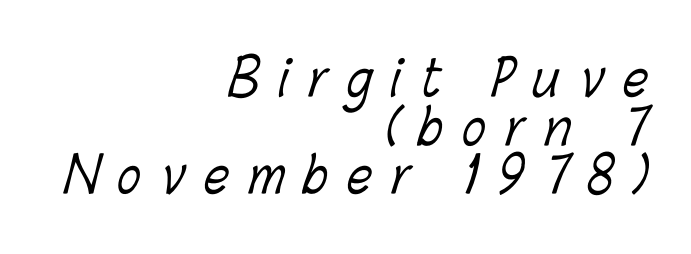
Q: Is the text bold? A: No.
Q: Is the text underlined? A: No.
Q: How is the paragraph aligned? A: Right-aligned.
Q: Is the spacing between letters normal or unusually wide? A: Unusually wide.
Q: Is the spacing between lines tight, normal or loose? A: Tight.
Q: Width (condensed, normal, or wide)? A: Condensed.
Q: Stroke contrast? A: Low.
Q: x-height? A: Medium.
Q: Monospaced? A: No.
